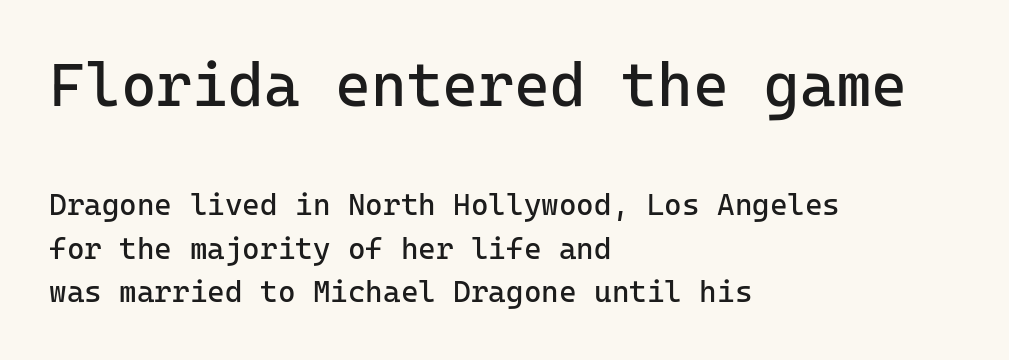
The image shows 61 px regular-weight sans-serif type, upright, monospaced; set left-aligned, normal line spacing (1.46x), normal letter spacing, not underlined; the first (top) block is 2.03x larger; low stroke contrast and a medium x-height.
